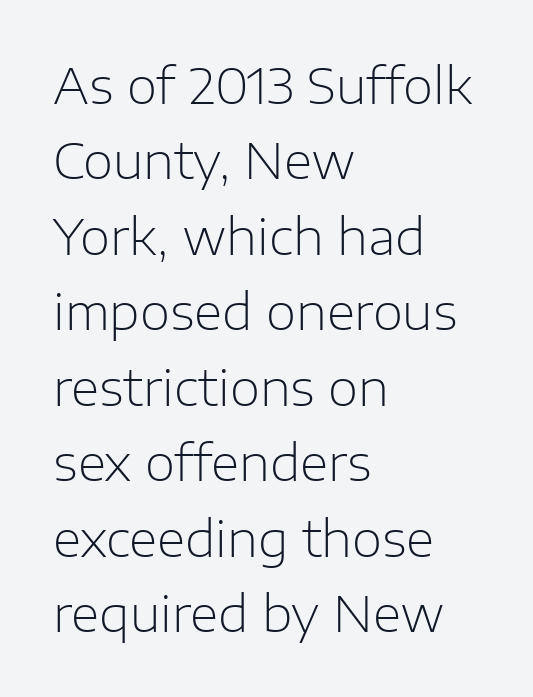
The image shows 49 px light sans-serif type, upright; set left-aligned, normal line spacing (1.54x), normal letter spacing, not underlined; low stroke contrast and a medium x-height.
